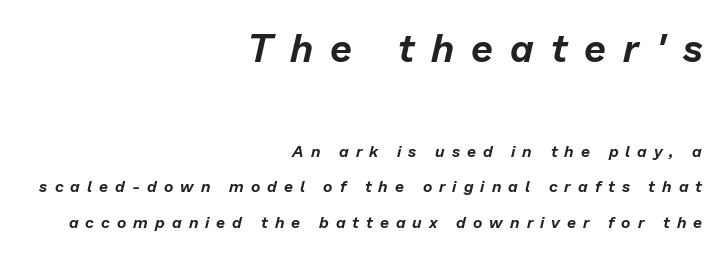
Proportional: the letters do not fall into vertical columns. The specimen reads as italic at a glance. The foot of each line stays bare and open. Compared with typical paragraphs, the rows here are farther apart.
